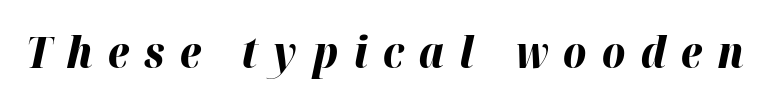
Each row of text sits above clean, open space. Observe the lean: these are italic letterforms. What stands out about the letter spacing? Its width — letters are far apart. The face used here is proportionally spaced, like ordinary book or web type. Summary of weight: heavy, a full bold.
